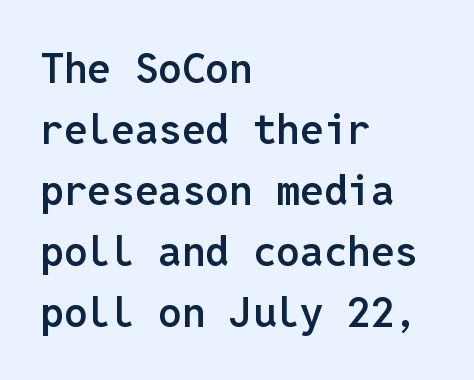
Q: Is the text bold? A: Semi-bold.
Q: Is the text italic (slanted)? A: No, it is upright.
Q: Is the typeface a serif or a sans-serif typeface? A: Sans-serif.
Q: Is the text underlined? A: No.
Q: How is the paragraph aligned? A: Left-aligned.
Q: Is the spacing between letters normal or unusually wide? A: Normal.
Q: Is the spacing between lines tight, normal or loose? A: Normal.
Q: Width (condensed, normal, or wide)? A: Normal.
Q: Stroke contrast? A: Low.
Q: x-height? A: Medium.
Q: Monospaced? A: Yes.
